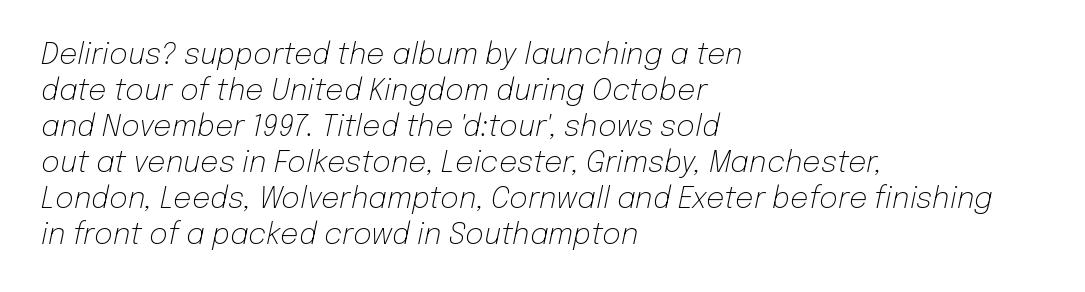
Q: Is the text bold? A: No.
Q: Is the text italic (slanted)? A: Yes, it leans right by about 12 degrees.
Q: Is the text underlined? A: No.
Q: How is the paragraph aligned? A: Left-aligned.
Q: Is the spacing between letters normal or unusually wide? A: Normal.
Q: Width (condensed, normal, or wide)? A: Normal.
Q: Stroke contrast? A: Low.
Q: x-height? A: Medium.
Q: Monospaced? A: No.
